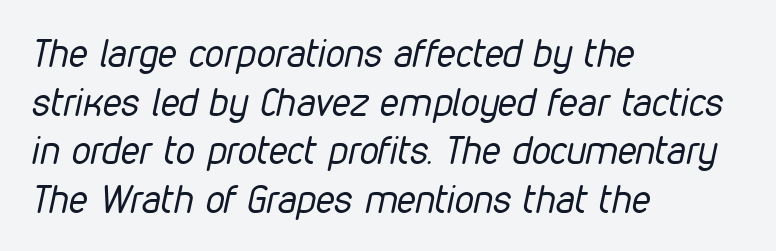
Q: Is the text bold? A: No.
Q: Is the text italic (slanted)? A: Yes, it leans right by about 12 degrees.
Q: Is the text underlined? A: No.
Q: How is the paragraph aligned? A: Left-aligned.
Q: Is the spacing between letters normal or unusually wide? A: Normal.
Q: Is the spacing between lines tight, normal or loose? A: Normal.
Q: Width (condensed, normal, or wide)? A: Condensed.
Q: Stroke contrast? A: Low.
Q: x-height? A: Medium.
Q: Monospaced? A: No.
